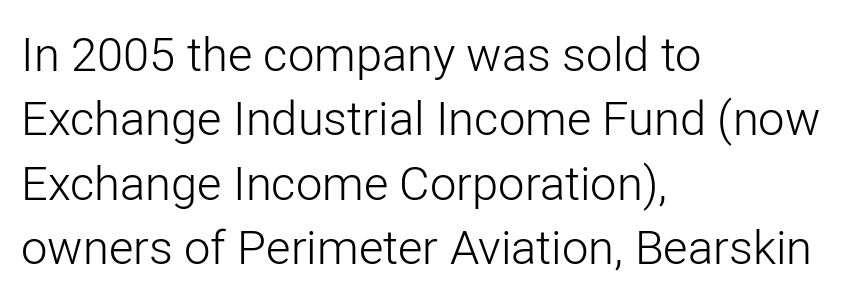
The image shows 47 px light sans-serif type, upright; set left-aligned, normal line spacing (1.37x), normal letter spacing, not underlined; low stroke contrast and a medium x-height.
